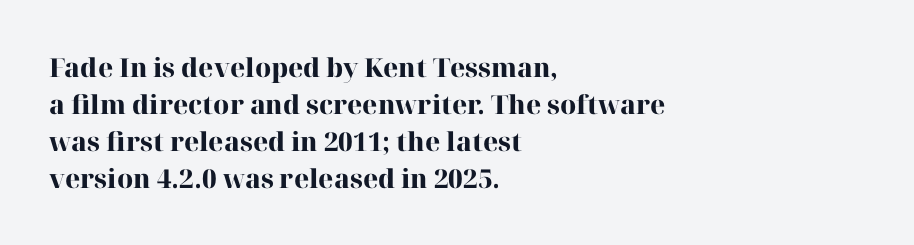
{"italic": "no", "bold": "yes", "underline": "no", "align": "left", "line_spacing": "normal", "line_spacing_ratio": 1.42, "letter_spacing": "normal", "letter_spacing_em": 0.0, "glyph_px": 26}
